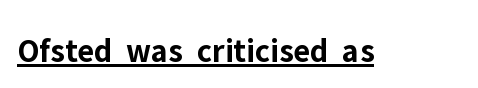
{"serif": "no", "italic": "no", "bold": "yes", "weight": "bold", "width": "normal", "stroke_contrast": "low", "x_height": "medium", "monospaced": "no", "underline": "yes", "letter_spacing": "normal", "letter_spacing_em": 0.0, "glyph_px": 34}
